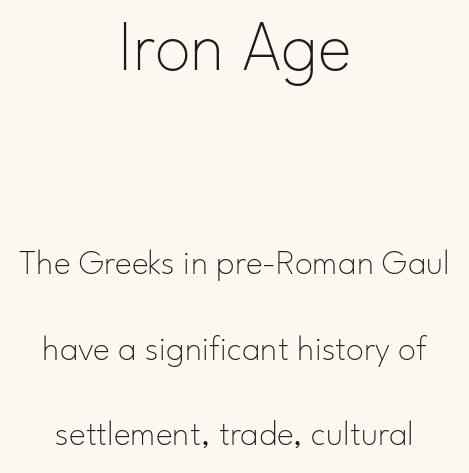
{"serif": "no", "italic": "no", "bold": "no", "weight": "thin", "width": "normal", "stroke_contrast": "low", "x_height": "small", "monospaced": "no", "underline": "no", "align": "center", "line_spacing": "loose", "line_spacing_ratio": 2.38, "letter_spacing": "normal", "letter_spacing_em": 0.0, "larger_block": "first", "size_ratio": 2.0, "glyph_px": 72}
